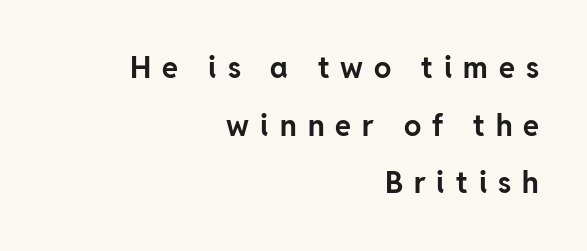
The text block is weighted toward the right margin, trailing off unevenly leftward. These lines are rendered in a variable-pitch font. The lettering holds an erect, upright posture throughout. If you measured baseline to baseline, you'd find a long distance. Tracking here is generous; glyphs stand well apart from one another. Glance below the letters and you will spot only blank space.
